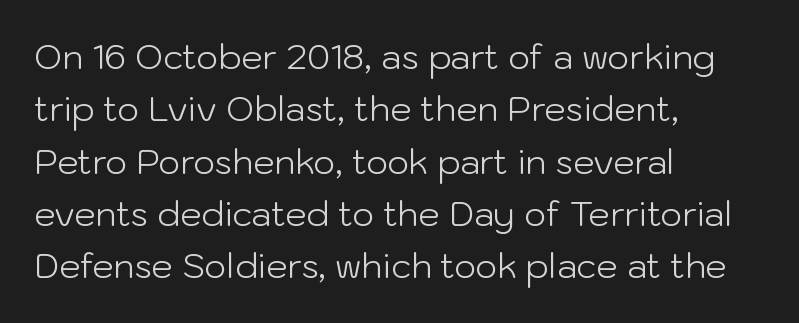
Q: Is the text bold? A: No.
Q: Is the text italic (slanted)? A: No, it is upright.
Q: Is the typeface a serif or a sans-serif typeface? A: Sans-serif.
Q: Is the text underlined? A: No.
Q: How is the paragraph aligned? A: Left-aligned.
Q: Is the spacing between letters normal or unusually wide? A: Normal.
Q: Is the spacing between lines tight, normal or loose? A: Normal.
Q: Width (condensed, normal, or wide)? A: Normal.
Q: Stroke contrast? A: Low.
Q: x-height? A: Medium.
Q: Monospaced? A: No.
